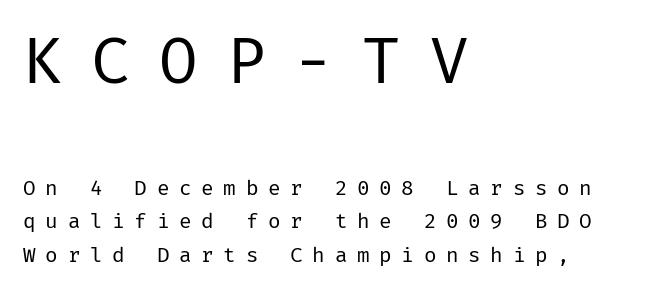
{"serif": "no", "italic": "no", "bold": "no", "weight": "regular", "width": "normal", "stroke_contrast": "low", "x_height": "medium", "underline": "no", "align": "left", "line_spacing": "normal", "line_spacing_ratio": 1.58, "letter_spacing": "wide", "letter_spacing_em": 0.46, "larger_block": "first", "size_ratio": 3.05, "glyph_px": 64}
